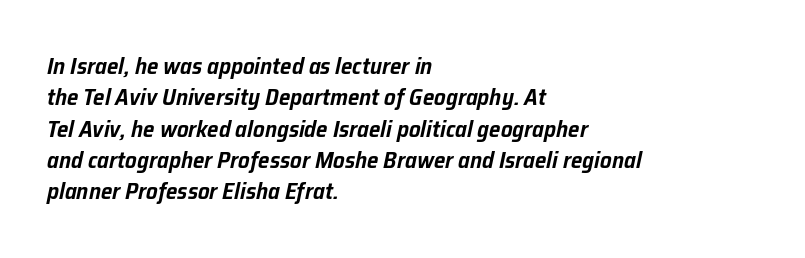
Characters are canted at an angle relative to the baseline's perpendicular. Notice how descenders clear the ascenders below comfortably — that's standard leading. A clean baseline with only descenders dipping below it. Each line starts at the same left margin while the right side varies.
